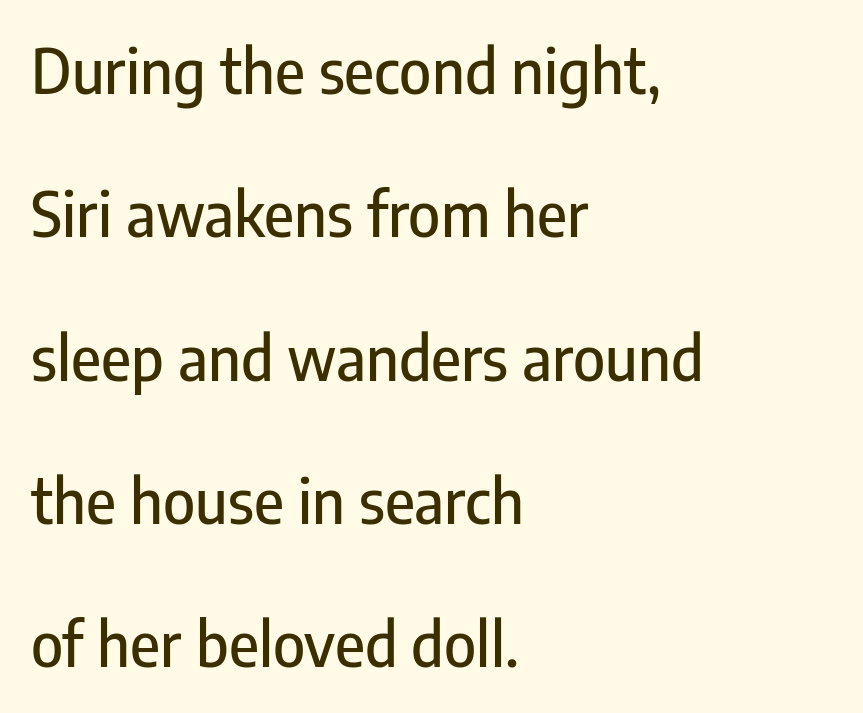
{"serif": "no", "italic": "no", "width": "condensed", "stroke_contrast": "low", "x_height": "medium", "monospaced": "no", "underline": "no", "align": "left", "line_spacing": "loose", "line_spacing_ratio": 2.35, "letter_spacing": "normal", "letter_spacing_em": 0.0, "glyph_px": 61}
